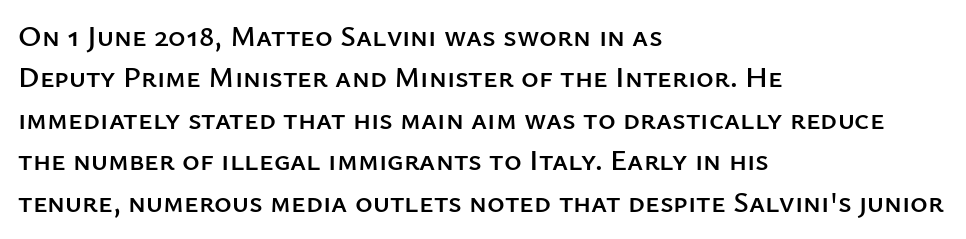
{"serif": "no", "italic": "no", "width": "normal", "stroke_contrast": "low", "x_height": "medium", "monospaced": "no", "underline": "no", "align": "left", "line_spacing": "normal", "line_spacing_ratio": 1.38, "letter_spacing": "normal", "letter_spacing_em": 0.0, "glyph_px": 30}
